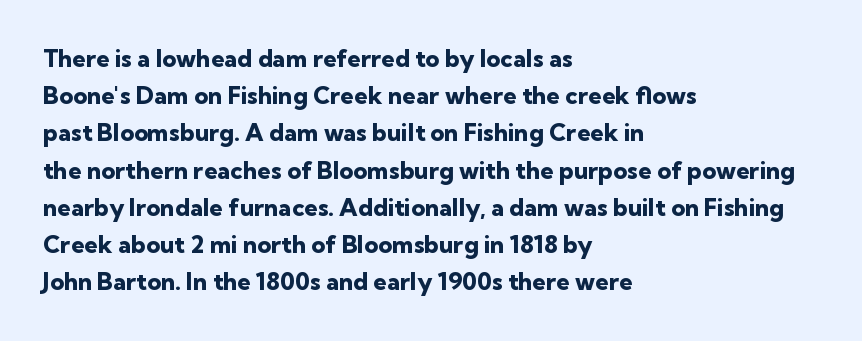
The image shows 24 px bold type, upright; set left-aligned, normal line spacing (1.55x), normal letter spacing, not underlined.
